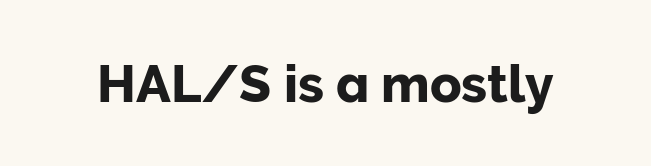
The image shows 52 px sans-serif type, upright; set normal letter spacing, not underlined; low stroke contrast and a medium x-height.
